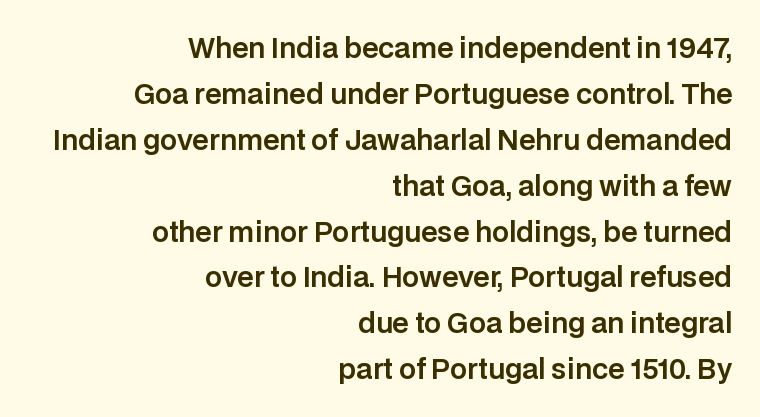
The image shows 27 px text type, upright; set right-aligned, normal line spacing (1.7x), normal letter spacing, not underlined.
